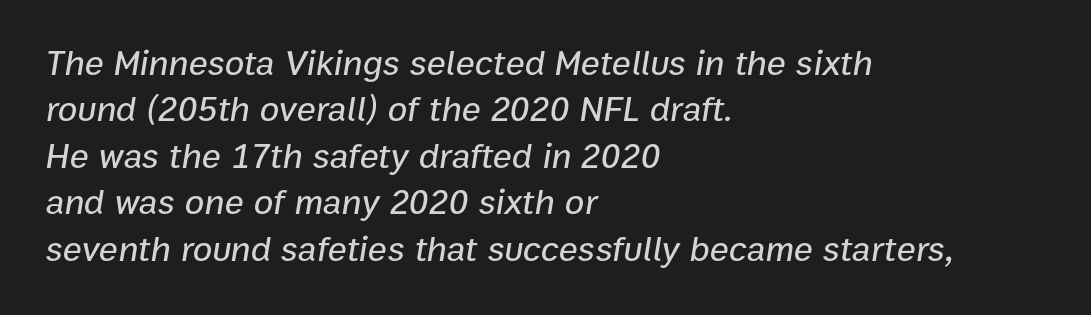
What's the leading like? Ordinary, nothing unusual. These lines are rendered in a variable-pitch font. Glyph-to-glyph distance matches everyday printed text. The specimen reads as italic at a glance. Letters rest on an invisible, unmarked baseline. The compositor pushed each line to the left boundary.
